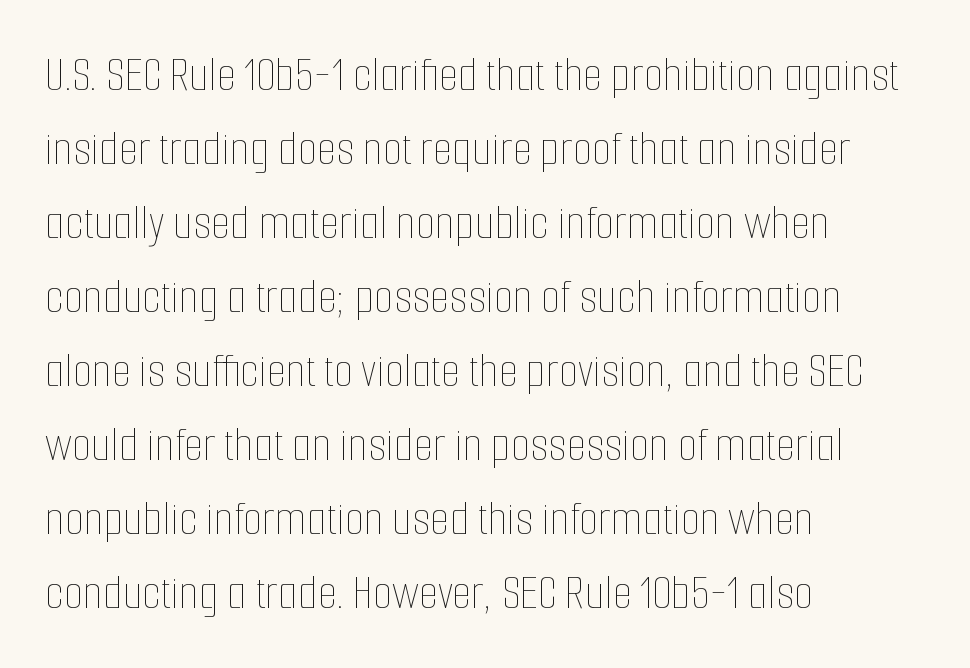
Stems here are at most as thick as an everyday book face. Words appear dense and cohesive because spacing is normal. Varying glyph widths throughout — classic text-font behaviour. The type sits square on the baseline with zero lean. Is there much room between lines? A standard amount, neither cramped nor airy.
